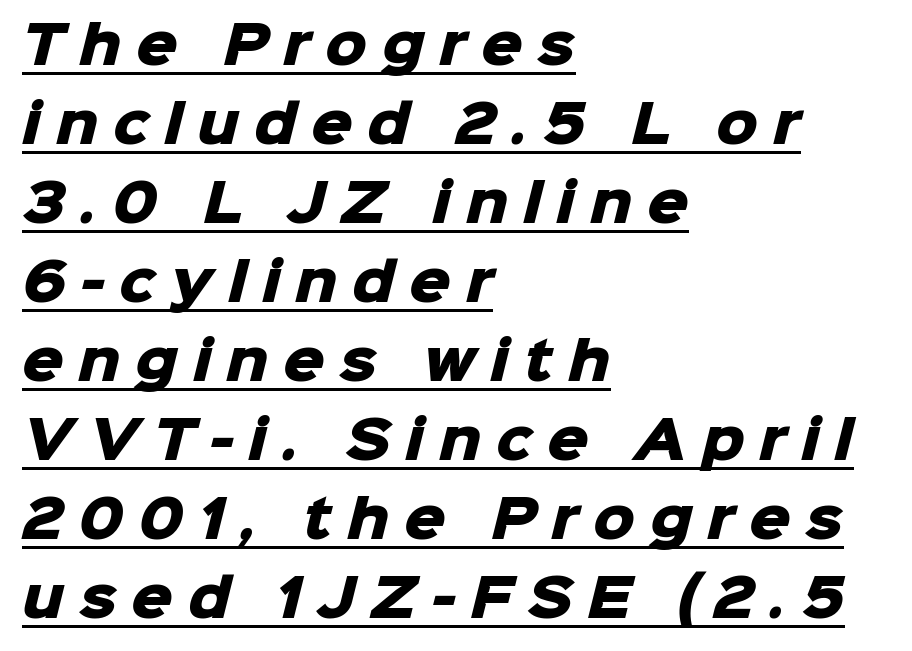
Check where the strokes stop: nothing finishes them off — pure sans. A baseline rule has been typeset under these characters. You'd pick this weight for a headline — it's a proper bold. The passage is arranged the way most books set body copy — flush left. Spacing verdict: proportional, widths tailored to each character.
